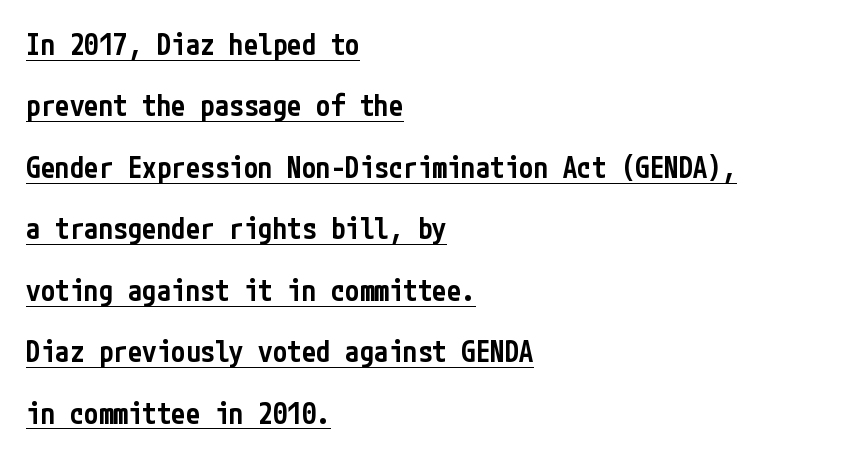
Q: Is the text bold? A: Semi-bold.
Q: Is the text italic (slanted)? A: No, it is upright.
Q: Is the typeface a serif or a sans-serif typeface? A: Sans-serif.
Q: Is the text underlined? A: Yes.
Q: How is the paragraph aligned? A: Left-aligned.
Q: Is the spacing between letters normal or unusually wide? A: Normal.
Q: Is the spacing between lines tight, normal or loose? A: Loose.
Q: Width (condensed, normal, or wide)? A: Condensed.
Q: Stroke contrast? A: Low.
Q: x-height? A: Medium.
